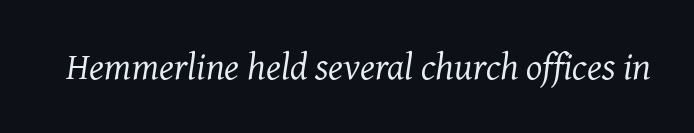
Q: Is the text bold? A: No.
Q: Is the text italic (slanted)? A: Yes, it leans right by about 7 degrees.
Q: Is the typeface a serif or a sans-serif typeface? A: Serif.
Q: Is the text underlined? A: No.
Q: Is the spacing between letters normal or unusually wide? A: Normal.
Q: Width (condensed, normal, or wide)? A: Normal.
Q: Stroke contrast? A: Medium.
Q: x-height? A: Medium.
Q: Monospaced? A: No.
